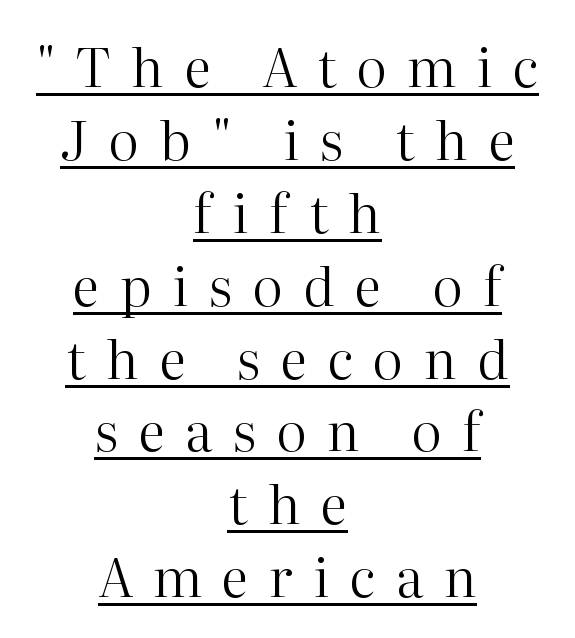
Q: Is the text bold? A: No.
Q: Is the text italic (slanted)? A: No, it is upright.
Q: Is the typeface a serif or a sans-serif typeface? A: Serif.
Q: Is the text underlined? A: Yes.
Q: How is the paragraph aligned? A: Centered.
Q: Is the spacing between letters normal or unusually wide? A: Unusually wide.
Q: Is the spacing between lines tight, normal or loose? A: Normal.
Q: Width (condensed, normal, or wide)? A: Normal.
Q: Stroke contrast? A: High.
Q: x-height? A: Medium.
Q: Monospaced? A: No.
